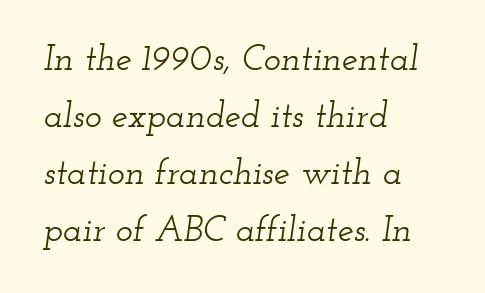
Q: Is the text italic (slanted)? A: Yes, it leans right by about 12 degrees.
Q: Is the typeface a serif or a sans-serif typeface? A: Serif.
Q: Is the text underlined? A: No.
Q: How is the paragraph aligned? A: Left-aligned.
Q: Is the spacing between letters normal or unusually wide? A: Normal.
Q: Is the spacing between lines tight, normal or loose? A: Normal.
Q: Width (condensed, normal, or wide)? A: Wide.
Q: Stroke contrast? A: Low.
Q: x-height? A: Small.
Q: Monospaced? A: No.
